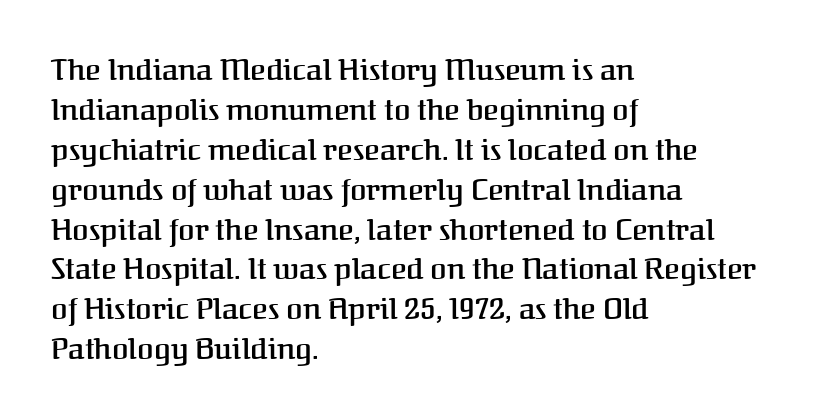
{"serif": "yes", "italic": "no", "bold": "semi", "weight": "semibold", "width": "normal", "stroke_contrast": "medium", "x_height": "medium", "monospaced": "no", "underline": "no", "align": "left", "line_spacing": "normal", "line_spacing_ratio": 1.33, "letter_spacing": "normal", "letter_spacing_em": 0.0, "glyph_px": 30}
